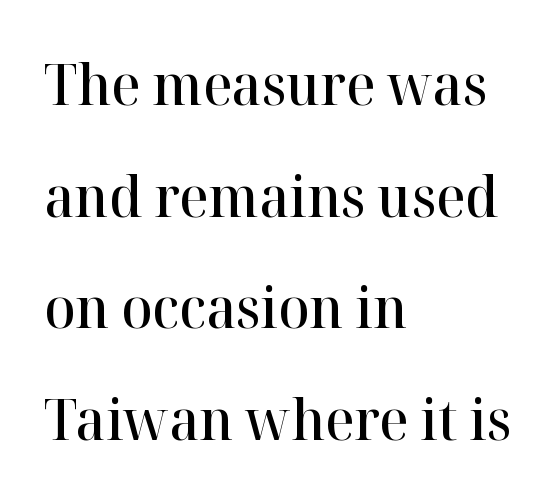
Q: Is the text bold? A: Semi-bold.
Q: Is the text italic (slanted)? A: No, it is upright.
Q: Is the typeface a serif or a sans-serif typeface? A: Serif.
Q: Is the text underlined? A: No.
Q: How is the paragraph aligned? A: Left-aligned.
Q: Is the spacing between letters normal or unusually wide? A: Normal.
Q: Is the spacing between lines tight, normal or loose? A: Loose.
Q: Width (condensed, normal, or wide)? A: Normal.
Q: Stroke contrast? A: High.
Q: x-height? A: Medium.
Q: Monospaced? A: No.
